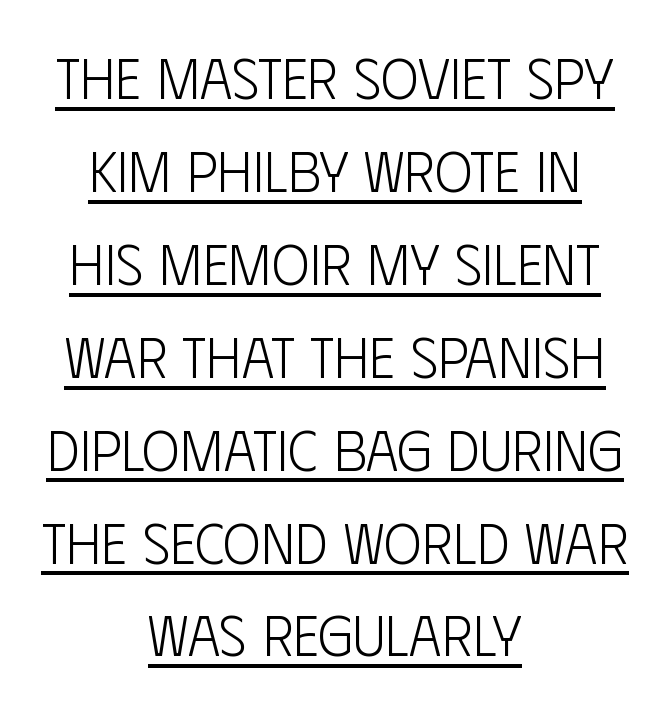
{"serif": "no", "italic": "no", "bold": "no", "weight": "light", "width": "condensed", "stroke_contrast": "low", "x_height": "large", "monospaced": "no", "underline": "yes", "align": "center", "line_spacing": "normal", "line_spacing_ratio": 1.63, "letter_spacing": "normal", "letter_spacing_em": 0.0, "glyph_px": 57}
